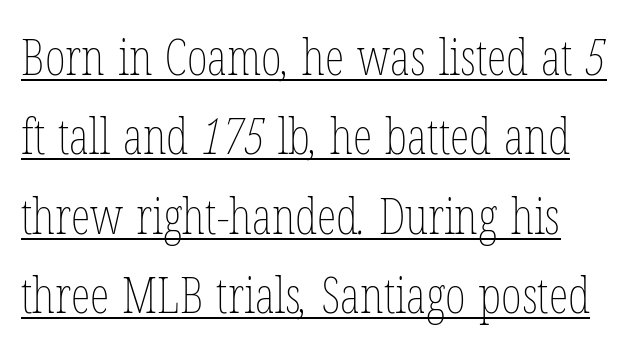
A quiet, ordinary-to-light weight characterises the typeface. Emphasis is given by a line drawn under the lettering. How are the letters spaced? Ordinarily, with no added tracking. A typesetter would call this proportional, since set widths differ per character. This sample keeps an unexceptional amount of space between lines.
